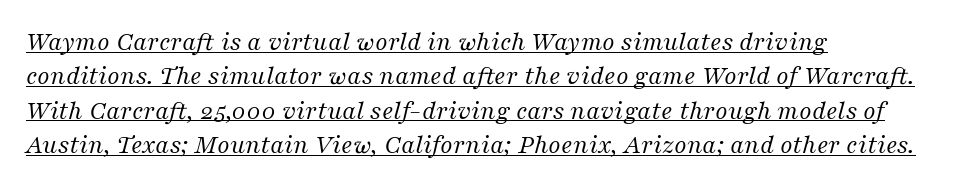
Q: Is the text bold? A: No.
Q: Is the text italic (slanted)? A: Yes, it leans right by about 16 degrees.
Q: Is the text underlined? A: Yes.
Q: How is the paragraph aligned? A: Left-aligned.
Q: Is the spacing between letters normal or unusually wide? A: Normal.
Q: Is the spacing between lines tight, normal or loose? A: Normal.
